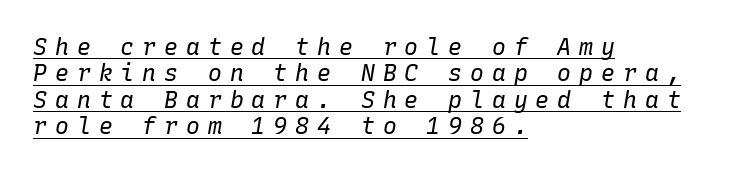
Compared with typical paragraphs, the rows here are closer together. These lines were composed using italics. Loose tracking; the words dissolve into strings of separated letters. Ink coverage per letter is moderate at most. Reading down the block, your eye returns to a fixed left position each line. Compared with undecorated copy, this sample adds a rule below the words.
